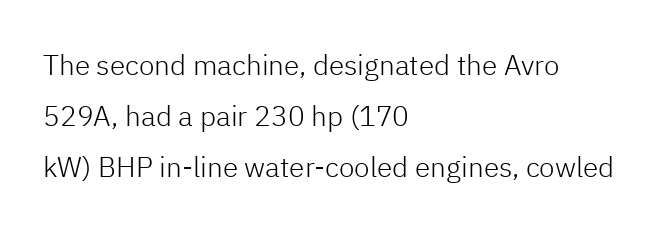
Character widths vary here, with narrow letters taking less room than wide ones. You can tell from the bare stems that sans-serif type was used. The lines are quadded left. Italic: no, the glyphs are upright roman. The passage shown has conventional tracking throughout.
